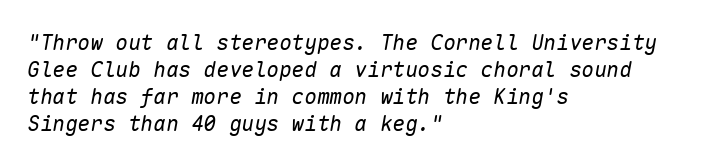
{"italic": "yes", "lean": "right", "slant_degrees": 10, "bold": "no", "underline": "no", "align": "left", "line_spacing": "normal", "line_spacing_ratio": 1.29, "letter_spacing": "normal", "letter_spacing_em": 0.0, "glyph_px": 21}
